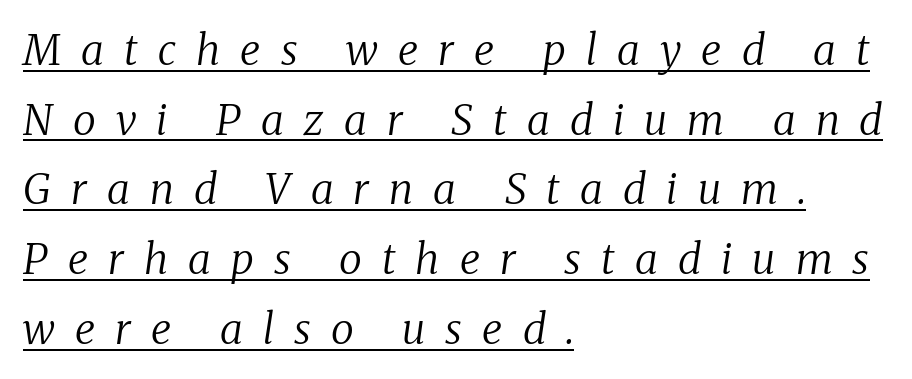
A baseline rule has been typeset under these characters. Does extra space separate the letters? Yes, quite a lot of it. Caption: multi-line text, flush left, ragged right. Italic? Definitely — the glyphs are oblique.
